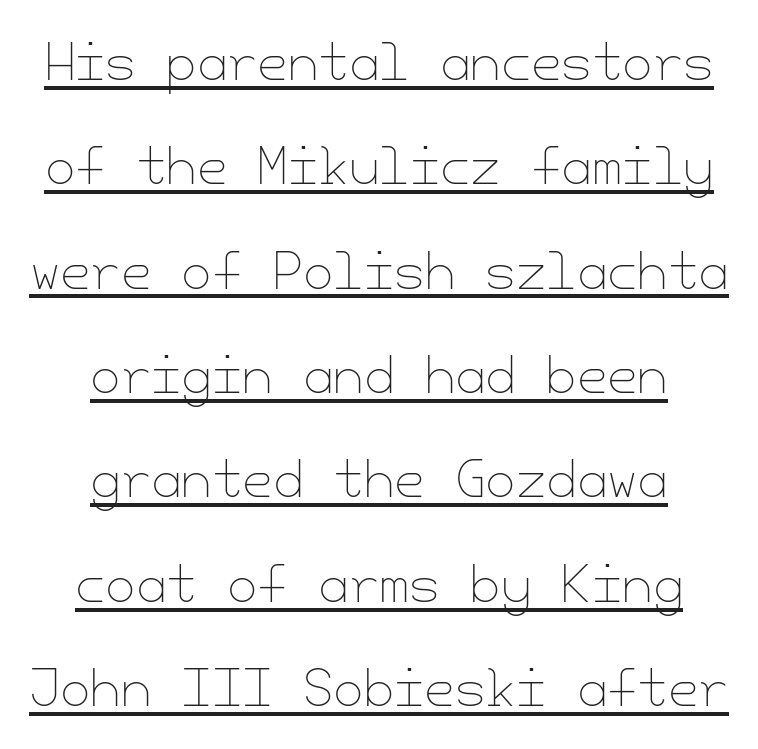
Q: Is the text bold? A: No.
Q: Is the text italic (slanted)? A: No, it is upright.
Q: Is the text underlined? A: Yes.
Q: How is the paragraph aligned? A: Centered.
Q: Is the spacing between letters normal or unusually wide? A: Normal.
Q: Is the spacing between lines tight, normal or loose? A: Loose.
Q: Width (condensed, normal, or wide)? A: Normal.
Q: Stroke contrast? A: Low.
Q: x-height? A: Small.
